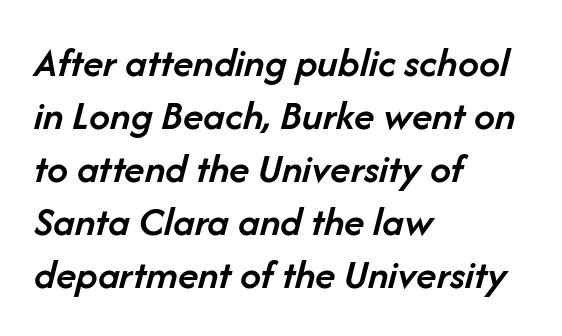
Varying glyph widths throughout — classic text-font behaviour. The gap between lines stays unmarked. This is oblique type, the kind used for emphasis or titles. Semibold letterforms, between regular and bold.
